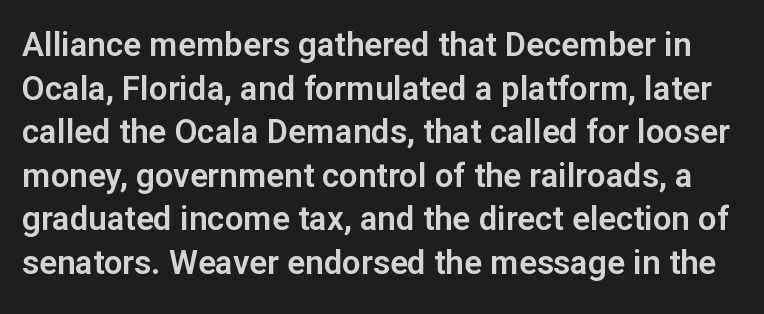
The image shows 33 px sans-serif type, upright; set normal line spacing (1.32x), normal letter spacing, not underlined; low stroke contrast and a medium x-height.
